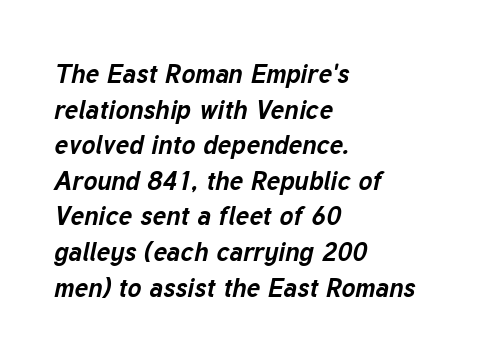
Compared with a centered layout, this one pins lines to the left instead. These lines carry a lot of weight — the face is fully bold. Yep, that's italic — everything's leaning. How are the letters spaced? Ordinarily, with no added tracking. The area under the type is left untouched. Summary of vertical rhythm: regular, with standard interline spacing.
